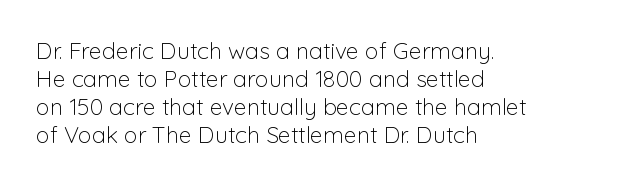
{"italic": "no", "bold": "no", "underline": "no", "align": "left", "line_spacing_ratio": 1.22, "letter_spacing": "normal", "letter_spacing_em": 0.0, "glyph_px": 23}
